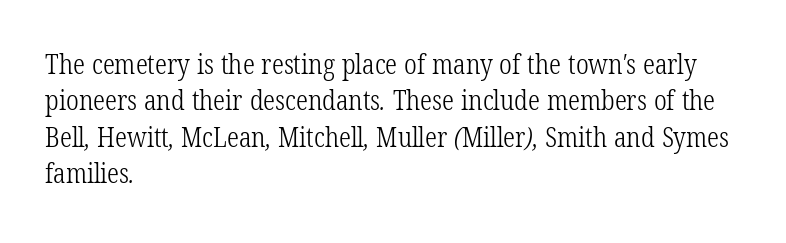
In terms of leading, this rendering sits right in the middle. This rendering features lettering with no underline. Is this a heavy cut? Hardly; it is regular or lighter. Tracking value appears to be zero — textbook default spacing. Left-aligned paragraph, ragged on the right.
